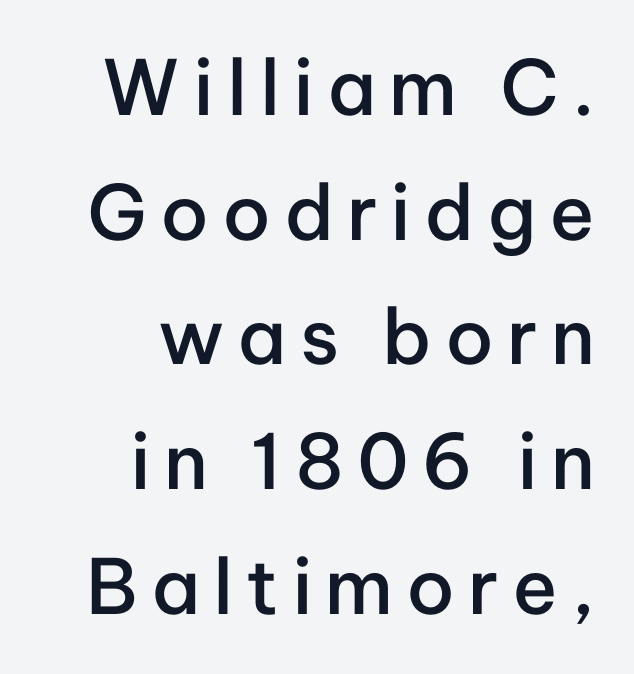
Q: Is the text bold? A: Semi-bold.
Q: Is the text italic (slanted)? A: No, it is upright.
Q: Is the typeface a serif or a sans-serif typeface? A: Sans-serif.
Q: Is the text underlined? A: No.
Q: How is the paragraph aligned? A: Right-aligned.
Q: Is the spacing between lines tight, normal or loose? A: Normal.
Q: Width (condensed, normal, or wide)? A: Normal.
Q: Stroke contrast? A: Low.
Q: x-height? A: Medium.
Q: Monospaced? A: No.
